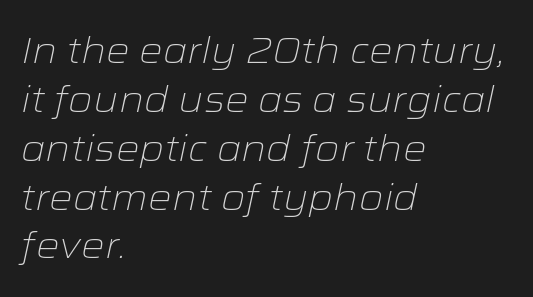
The image shows 37 px light, wide type, italic (leaning right); set left-aligned, normal line spacing (1.32x), normal letter spacing, not underlined; low stroke contrast and a medium x-height.
